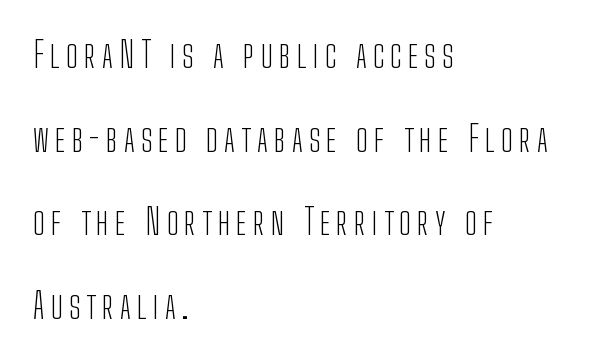
Q: Is the text bold? A: No.
Q: Is the text italic (slanted)? A: No, it is upright.
Q: Is the typeface a serif or a sans-serif typeface? A: Sans-serif.
Q: Is the text underlined? A: No.
Q: How is the paragraph aligned? A: Left-aligned.
Q: Is the spacing between lines tight, normal or loose? A: Loose.
Q: Width (condensed, normal, or wide)? A: Condensed.
Q: Stroke contrast? A: Low.
Q: x-height? A: Medium.
Q: Monospaced? A: No.
